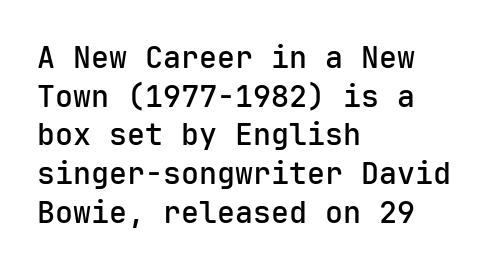
The image shows 30 px semibold sans-serif type, upright, monospaced; set left-aligned, normal line spacing (1.29x), normal letter spacing, not underlined; low stroke contrast and a medium x-height.
